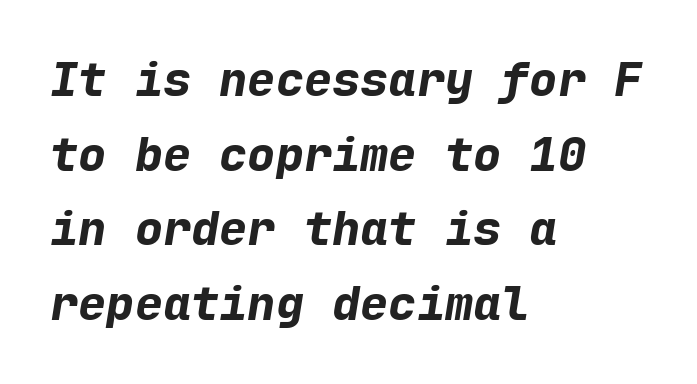
The image shows 47 px bold type, italic (leaning right), monospaced; set left-aligned, normal line spacing (1.59x), normal letter spacing, not underlined; low stroke contrast and a medium x-height.
